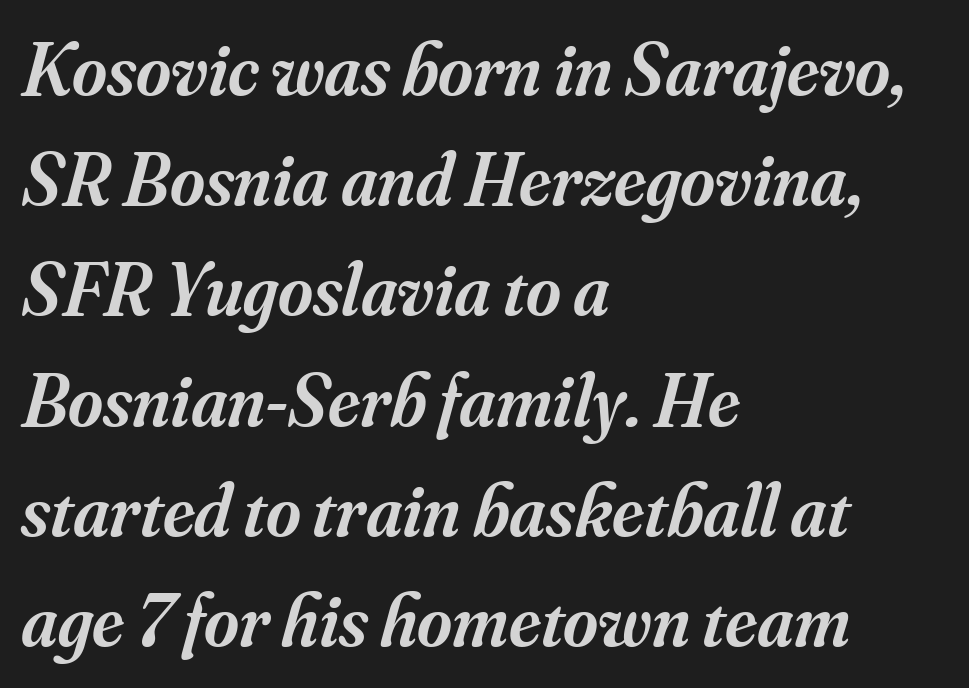
Horizontally, the lines are justified to the leading edge only. Words appear dense and cohesive because spacing is normal. There's an unmistakable incline to the writing here. Honestly, the row spacing looks completely unremarkable. These lines are rendered in a variable-pitch font. In terms of weight, the rendering is demibold, just under bold.
